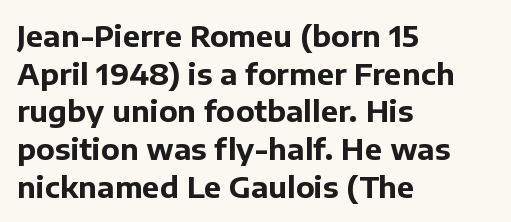
A typesetter would call this proportional, since set widths differ per character. Here the glyphs are tracked normally, forming tight word shapes. Pretty heavy lettering here — definitely bold. Each row of text sits above clean, open space. Nope, no serifs anywhere on these letters.
